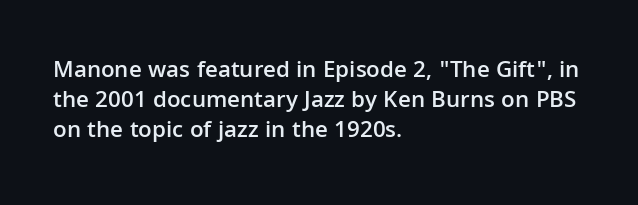
{"italic": "no", "bold": "semi", "underline": "no", "align": "left", "line_spacing": "normal", "line_spacing_ratio": 1.25, "letter_spacing": "normal", "letter_spacing_em": 0.0, "glyph_px": 24}
